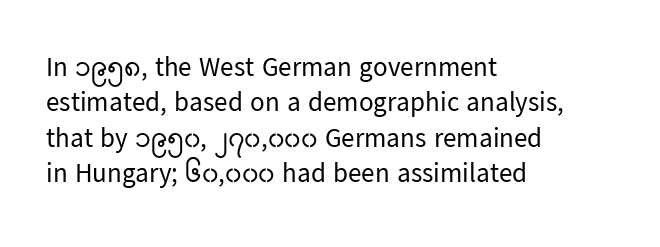
Q: Is the text bold? A: No.
Q: Is the text italic (slanted)? A: No, it is upright.
Q: Is the text underlined? A: No.
Q: How is the paragraph aligned? A: Left-aligned.
Q: Is the spacing between letters normal or unusually wide? A: Normal.
Q: Is the spacing between lines tight, normal or loose? A: Normal.
